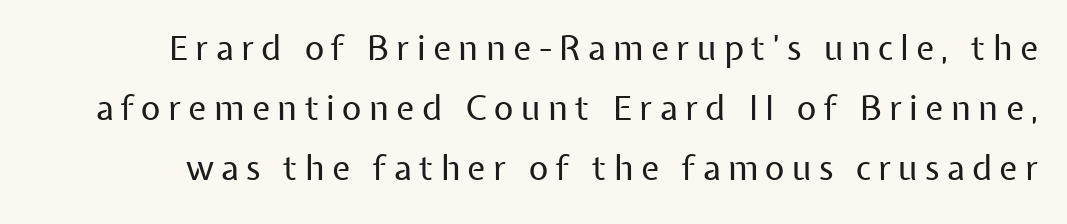
Q: Is the text bold? A: No.
Q: Is the text italic (slanted)? A: No, it is upright.
Q: Is the typeface a serif or a sans-serif typeface? A: Sans-serif.
Q: Is the text underlined? A: No.
Q: Is the spacing between letters normal or unusually wide? A: Unusually wide.
Q: Width (condensed, normal, or wide)? A: Normal.
Q: Stroke contrast? A: Low.
Q: x-height? A: Medium.
Q: Monospaced? A: No.
